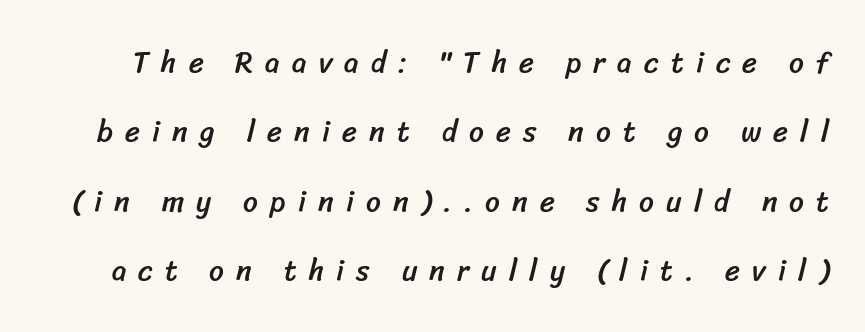
Q: Is the typeface a serif or a sans-serif typeface? A: Sans-serif.
Q: Is the text underlined? A: No.
Q: Is the spacing between letters normal or unusually wide? A: Unusually wide.
Q: Is the spacing between lines tight, normal or loose? A: Loose.
Q: Width (condensed, normal, or wide)? A: Normal.
Q: Stroke contrast? A: Low.
Q: x-height? A: Medium.
Q: Monospaced? A: No.
